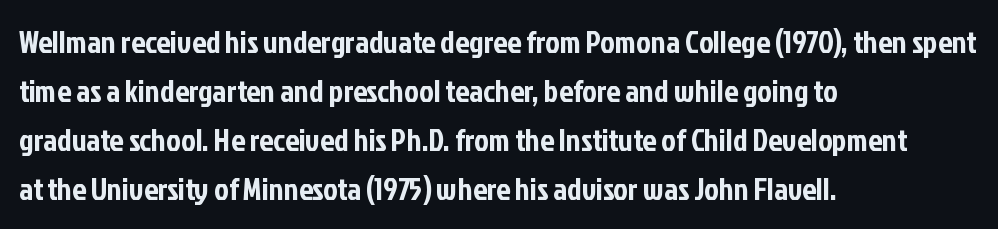
{"serif": "no", "italic": "no", "width": "condensed", "stroke_contrast": "low", "x_height": "medium", "monospaced": "no", "underline": "no", "align": "left", "line_spacing": "normal", "line_spacing_ratio": 1.58, "letter_spacing": "normal", "letter_spacing_em": 0.0, "glyph_px": 31}
